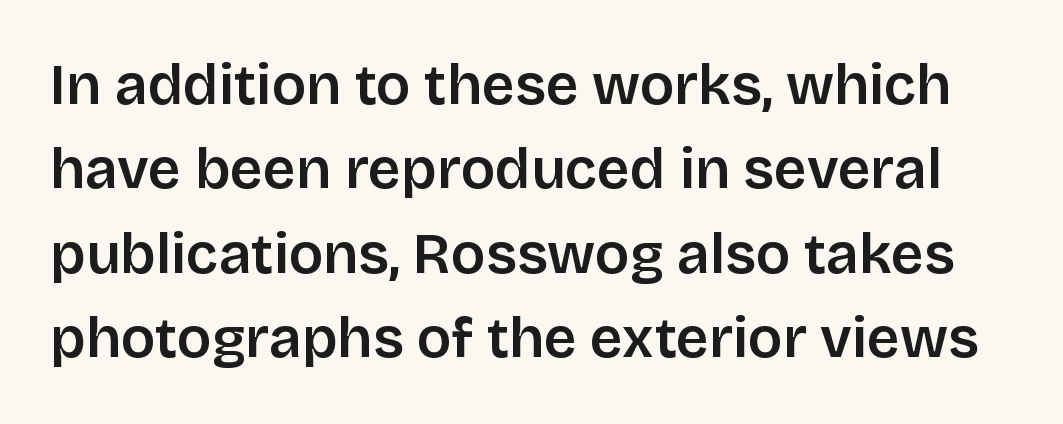
The image shows 57 px semibold sans-serif type, upright; set normal line spacing (1.48x), normal letter spacing, not underlined; low stroke contrast and a large x-height.
